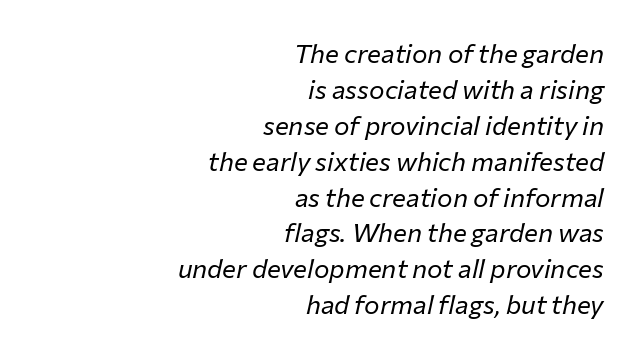
Q: Is the text bold? A: No.
Q: Is the text italic (slanted)? A: Yes, it leans right by about 12 degrees.
Q: Is the text underlined? A: No.
Q: How is the paragraph aligned? A: Right-aligned.
Q: Is the spacing between letters normal or unusually wide? A: Normal.
Q: Is the spacing between lines tight, normal or loose? A: Normal.
